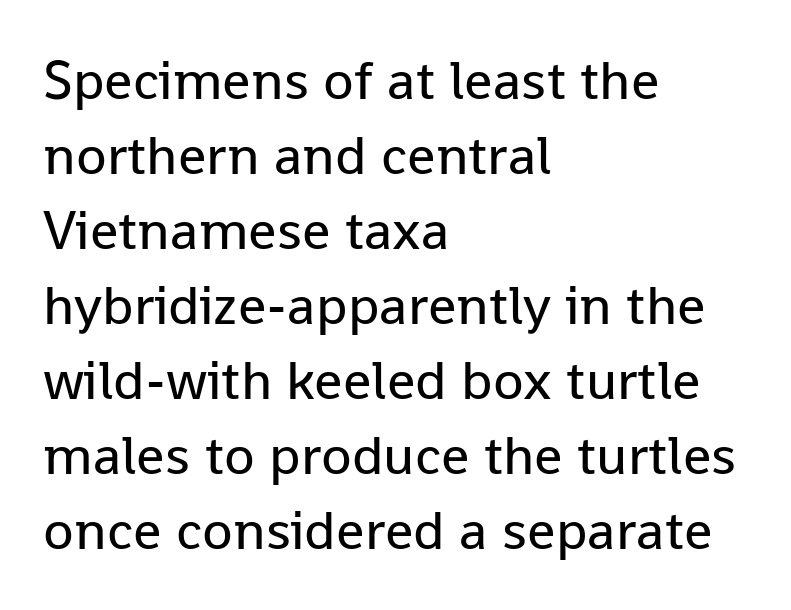
Each stroke keeps to a modest, everyday thickness or less. The setting favours the left margin, as ordinary paragraphs usually do. Does the type have serifs? No, each stem ends abruptly. Descender tails drop into unmarked territory. The passage shown has conventional tracking throughout. Vertical spacing — default.
